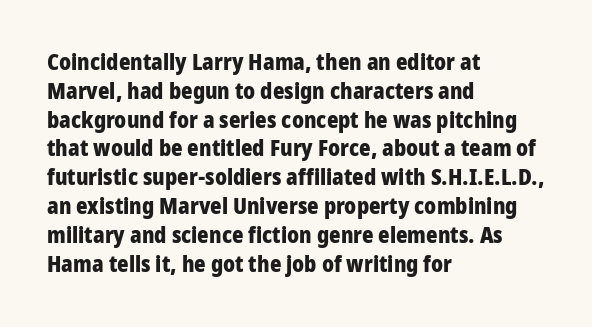
The rows are spaced the way most documents space them. Its strokes are broad and dark, the hallmark of bold type. Posture: upright roman. A bare baseline throughout the passage.
